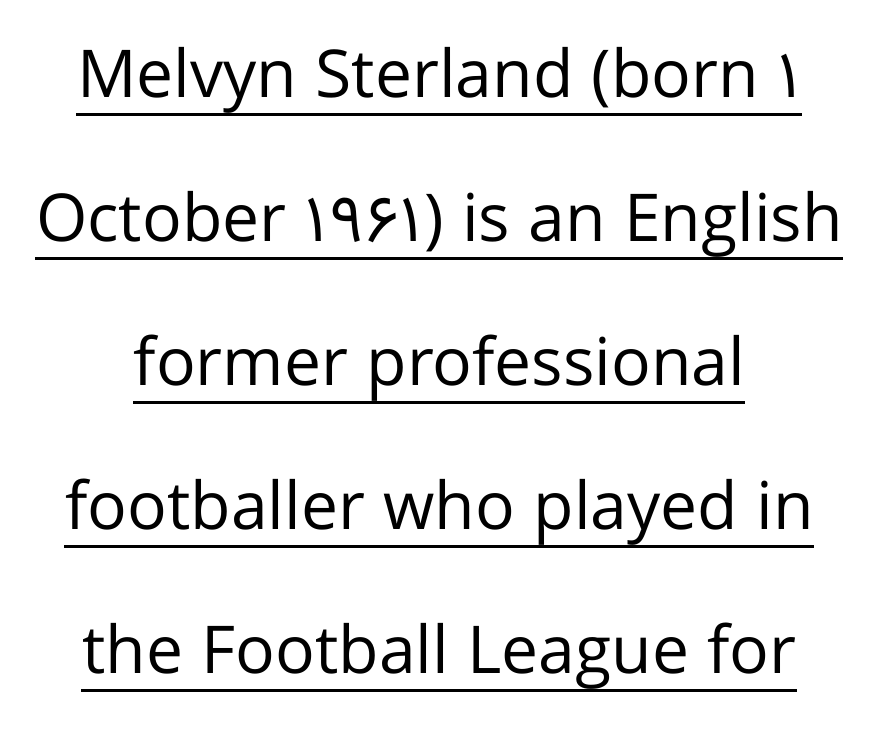
The image shows 66 px regular-weight sans-serif type, upright; set loose line spacing (2.18x), normal letter spacing, underlined; low stroke contrast and a medium x-height.
